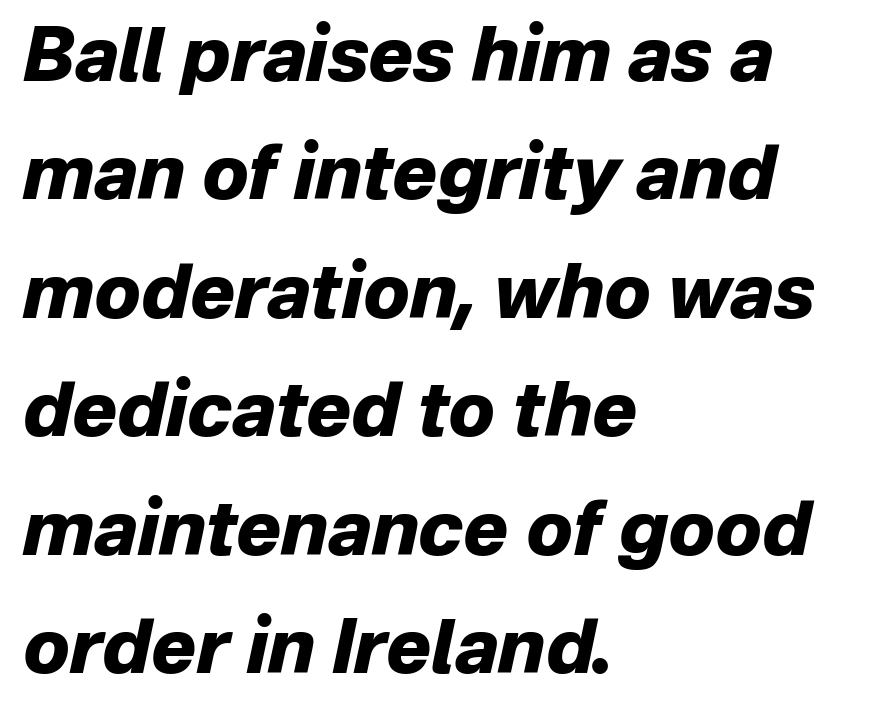
The image shows 75 px heavy type, italic (leaning right); set left-aligned, normal line spacing (1.58x), normal letter spacing, not underlined; low stroke contrast and a medium x-height.
